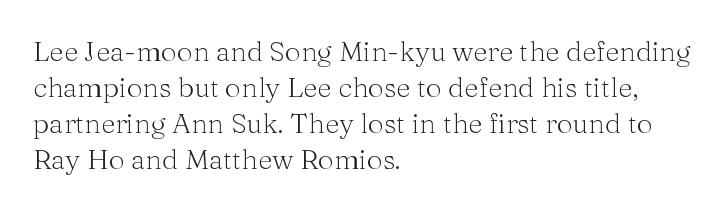
Q: Is the text bold? A: No.
Q: Is the text italic (slanted)? A: No, it is upright.
Q: Is the typeface a serif or a sans-serif typeface? A: Serif.
Q: Is the text underlined? A: No.
Q: How is the paragraph aligned? A: Left-aligned.
Q: Is the spacing between letters normal or unusually wide? A: Normal.
Q: Is the spacing between lines tight, normal or loose? A: Normal.
Q: Width (condensed, normal, or wide)? A: Normal.
Q: Stroke contrast? A: Medium.
Q: x-height? A: Medium.
Q: Monospaced? A: No.
